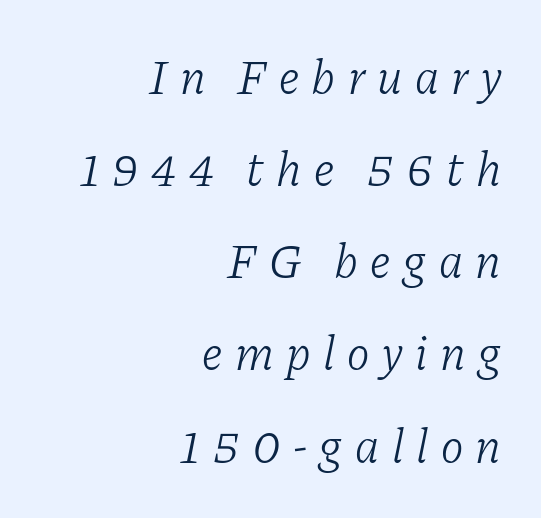
The vertical gap from one line to the next is large. Does the lettering tilt? It does — this is italic. A typesetter would call this proportional, since set widths differ per character. This sample is right-justified, so line beginnings fall wherever the words allow.
